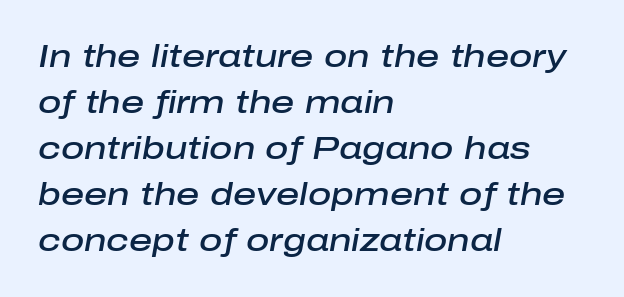
{"italic": "yes", "lean": "right", "slant_degrees": 10, "bold": "semi", "weight": "semibold", "width": "normal", "stroke_contrast": "low", "x_height": "medium", "monospaced": "no", "underline": "no", "align": "left", "line_spacing": "normal", "line_spacing_ratio": 1.44, "letter_spacing": "normal", "letter_spacing_em": 0.0, "glyph_px": 32}
